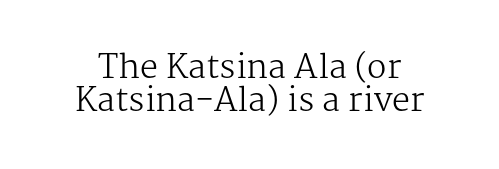
Q: Is the text bold? A: No.
Q: Is the text italic (slanted)? A: No, it is upright.
Q: Is the typeface a serif or a sans-serif typeface? A: Serif.
Q: Is the text underlined? A: No.
Q: Is the spacing between letters normal or unusually wide? A: Normal.
Q: Is the spacing between lines tight, normal or loose? A: Tight.
Q: Width (condensed, normal, or wide)? A: Normal.
Q: Stroke contrast? A: Medium.
Q: x-height? A: Medium.
Q: Monospaced? A: No.
